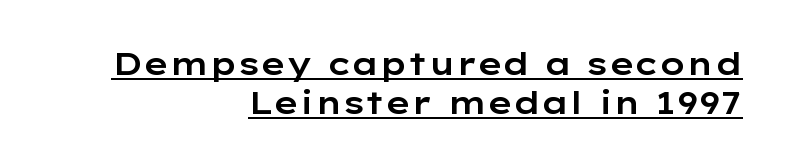
The image shows 32 px wide sans-serif type, upright; set right-aligned, line spacing 1.23x, normal letter spacing, underlined; low stroke contrast and a medium x-height.
